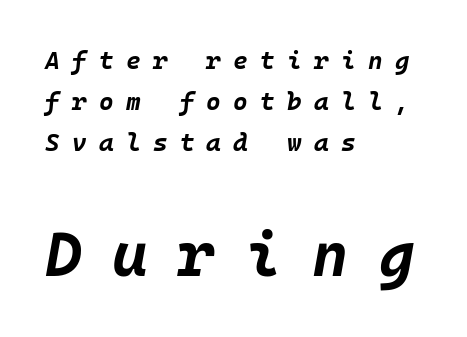
{"italic": "yes", "lean": "right", "slant_degrees": 10, "bold": "yes", "weight": "bold", "width": "normal", "stroke_contrast": "low", "x_height": "large", "underline": "no", "align": "left", "line_spacing": "normal", "line_spacing_ratio": 1.65, "letter_spacing": "wide", "letter_spacing_em": 0.49, "larger_block": "second", "size_ratio": 2.48, "glyph_px": 62}
